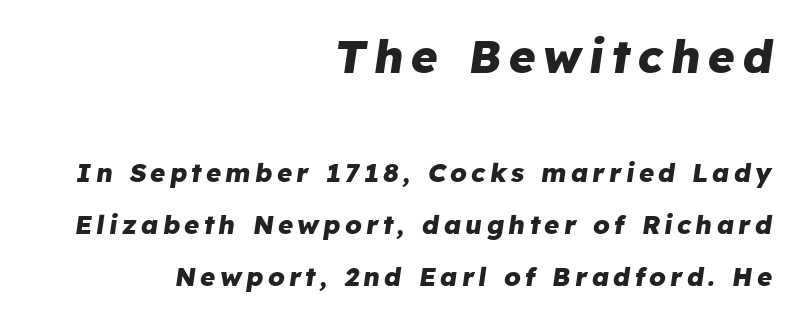
The image shows 46 px heavy type, italic (leaning right); set right-aligned, loose line spacing (2.0x), not underlined; the first (top) block is 1.77x larger; low stroke contrast and a medium x-height.
